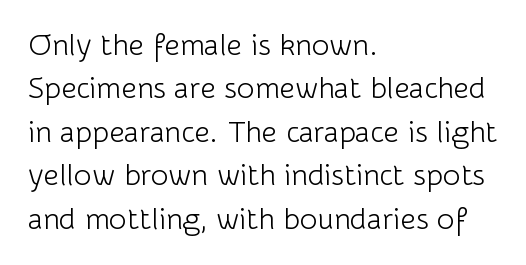
Q: Is the text bold? A: No.
Q: Is the text italic (slanted)? A: No, it is upright.
Q: Is the typeface a serif or a sans-serif typeface? A: Sans-serif.
Q: Is the text underlined? A: No.
Q: How is the paragraph aligned? A: Left-aligned.
Q: Is the spacing between letters normal or unusually wide? A: Normal.
Q: Is the spacing between lines tight, normal or loose? A: Normal.
Q: Width (condensed, normal, or wide)? A: Normal.
Q: Stroke contrast? A: Low.
Q: x-height? A: Medium.
Q: Monospaced? A: No.
